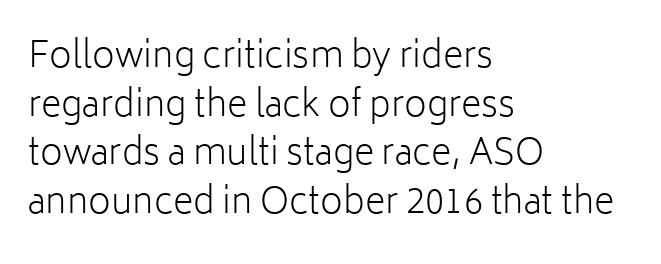
{"serif": "no", "italic": "no", "bold": "no", "weight": "light", "width": "normal", "stroke_contrast": "low", "x_height": "medium", "monospaced": "no", "underline": "no", "align": "left", "line_spacing": "normal", "line_spacing_ratio": 1.39, "letter_spacing": "normal", "letter_spacing_em": 0.0, "glyph_px": 35}
